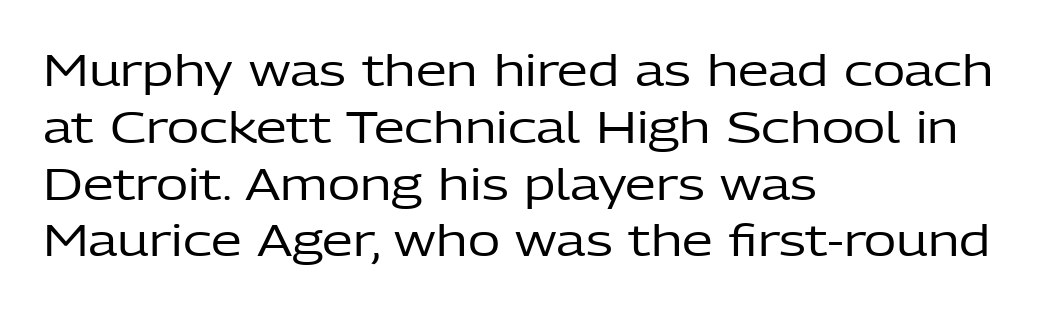
{"serif": "no", "italic": "no", "bold": "no", "weight": "regular", "width": "normal", "stroke_contrast": "low", "x_height": "medium", "monospaced": "no", "underline": "no", "align": "left", "line_spacing": "normal", "line_spacing_ratio": 1.29, "letter_spacing": "normal", "letter_spacing_em": 0.0, "glyph_px": 44}
